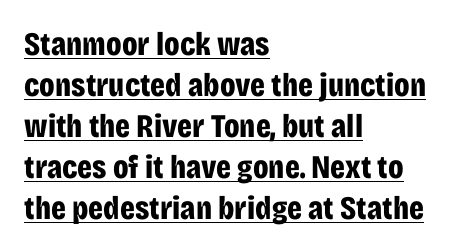
The image shows 33 px bold, condensed sans-serif type, upright; set left-aligned, line spacing 1.24x, normal letter spacing, underlined; low stroke contrast and a large x-height.
